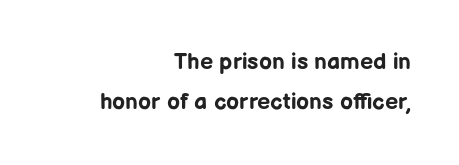
In CSS terms this would be text-align: right. Letter spacing: default. Anything drawn beneath the words? Only blank space. The font is running at its bold setting. The type sits square on the baseline with zero lean.
